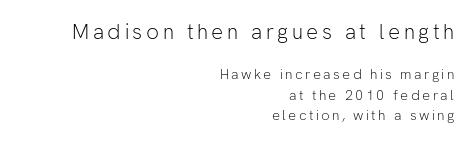
Q: Is the text bold? A: No.
Q: Is the text italic (slanted)? A: No, it is upright.
Q: Is the text underlined? A: No.
Q: How is the paragraph aligned? A: Right-aligned.
Q: Is the spacing between lines tight, normal or loose? A: Normal.
Q: Which block of text is set in a larger size, the first (top) or the second (bottom)? A: The first (top) one.
